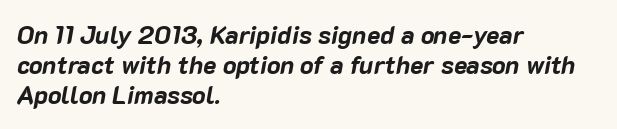
Q: Is the text bold? A: Yes.
Q: Is the text italic (slanted)? A: Yes, it leans right by about 10 degrees.
Q: Is the text underlined? A: No.
Q: How is the paragraph aligned? A: Left-aligned.
Q: Is the spacing between letters normal or unusually wide? A: Normal.
